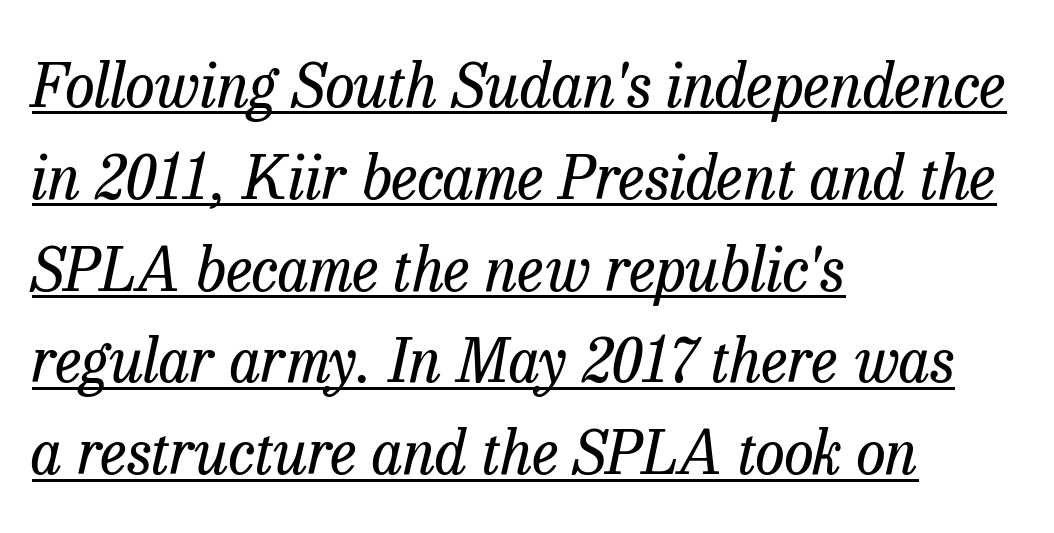
The rendering anchors every line to the left-hand side. The leading is moderate, giving the passage an even texture. The characters display serif detailing at their extremities. Designer's note — italics engaged.
